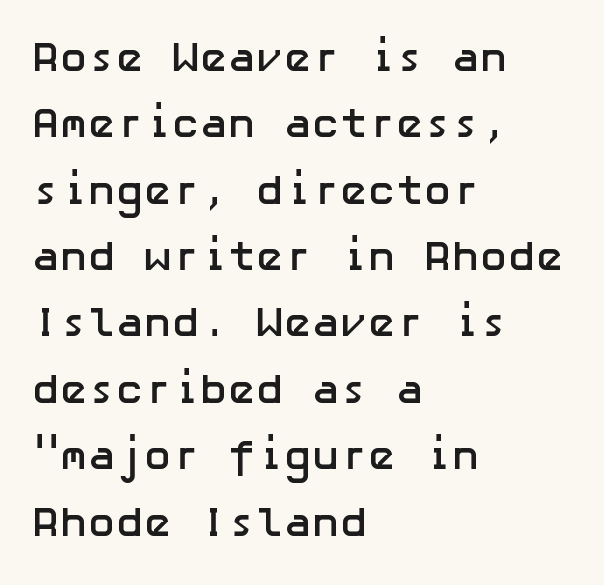
Glance below the letters and you will spot only blank space. Does the leading feel generous? No, just average. The passage shown has conventional tracking throughout. The lettering stays uniformly vertical, giving the passage a roman look. The font is running at its bold setting.
